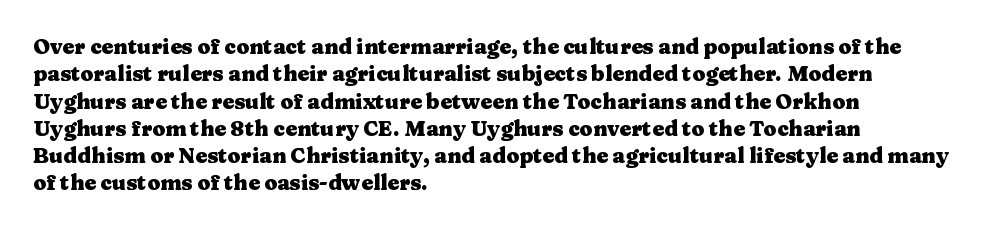
The rendering anchors every line to the left-hand side. This is the regular roman posture of the typeface. A normal amount of white space separates one row of letters from the next. The face used here is rendered with its standard letterfit. A clean baseline with only descenders dipping below it. The sample has been set heavy, in full bold.
